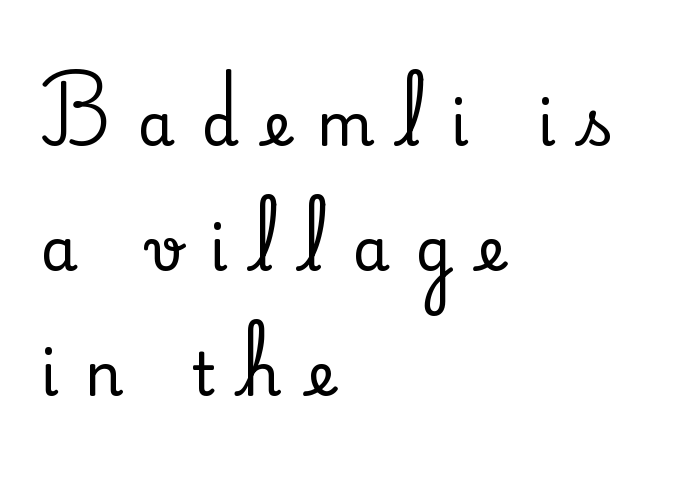
Q: Is the text italic (slanted)? A: No, it is upright.
Q: Is the typeface a serif or a sans-serif typeface? A: Serif.
Q: Is the text underlined? A: No.
Q: How is the paragraph aligned? A: Left-aligned.
Q: Is the spacing between letters normal or unusually wide? A: Unusually wide.
Q: Is the spacing between lines tight, normal or loose? A: Loose.
Q: Width (condensed, normal, or wide)? A: Normal.
Q: Stroke contrast? A: Medium.
Q: x-height? A: Small.
Q: Monospaced? A: No.
